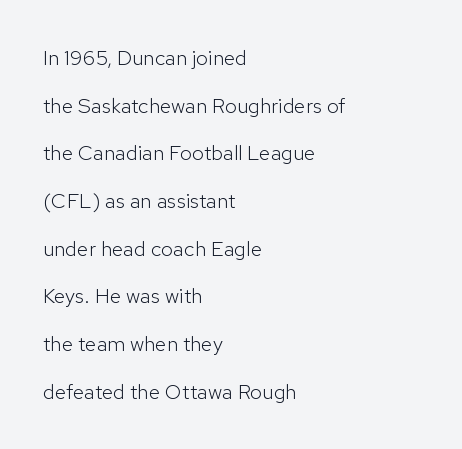
Q: Is the text bold? A: No.
Q: Is the text italic (slanted)? A: No, it is upright.
Q: Is the text underlined? A: No.
Q: How is the paragraph aligned? A: Left-aligned.
Q: Is the spacing between letters normal or unusually wide? A: Normal.
Q: Is the spacing between lines tight, normal or loose? A: Loose.
